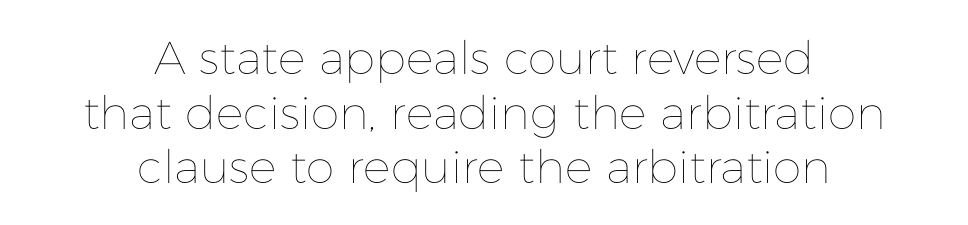
The image shows 46 px thin type, upright; set centered, line spacing 1.19x, normal letter spacing, not underlined; low stroke contrast and a medium x-height.
